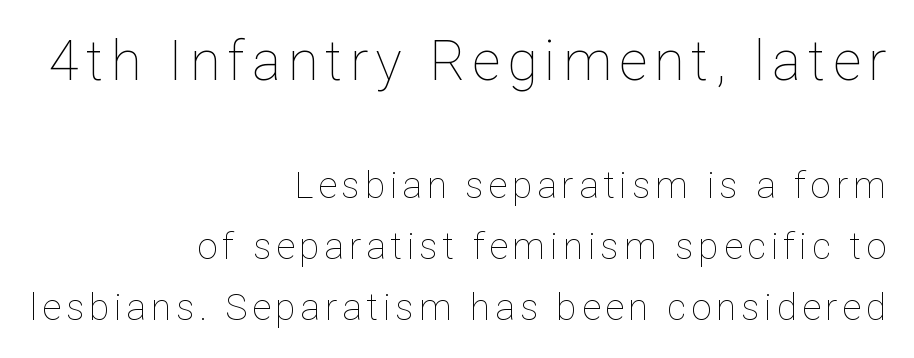
Q: Is the text bold? A: No.
Q: Is the text italic (slanted)? A: No, it is upright.
Q: Is the text underlined? A: No.
Q: How is the paragraph aligned? A: Right-aligned.
Q: Is the spacing between lines tight, normal or loose? A: Normal.
Q: Which block of text is set in a larger size, the first (top) or the second (bottom)? A: The first (top) one.
Q: Width (condensed, normal, or wide)? A: Normal.
Q: Stroke contrast? A: Low.
Q: x-height? A: Medium.
Q: Monospaced? A: No.
